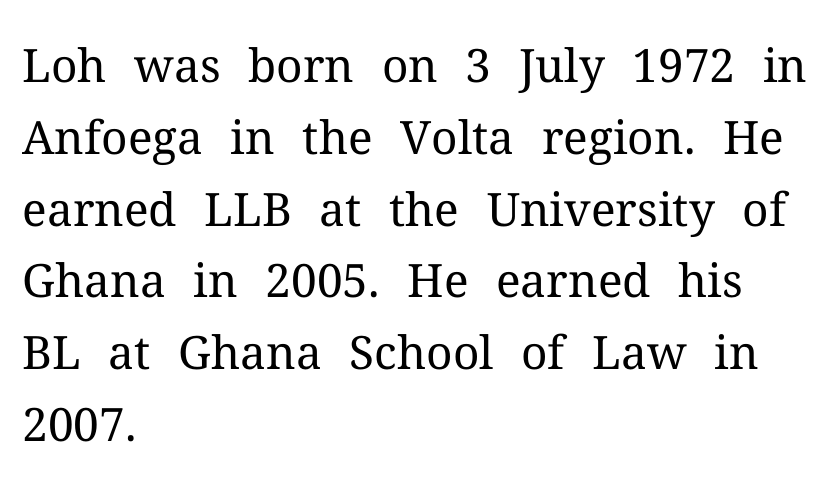
The letters carry serifs — small finishing strokes at the ends of their stems. Upright lettering throughout. In terms of letterspacing, this is plain default setting. The foot of each line stays bare and open. No chunkiness to these letters — they're not bold. A typesetter would call this proportional, since set widths differ per character.
